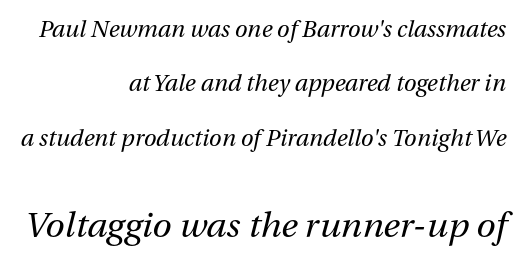
The strokes are not fattened; the text isn't bold. Looks like regular typesetting: each glyph gets only the width it needs. Bare-footed words on every line. These lines keep a tight, regular rhythm from letter to letter.
